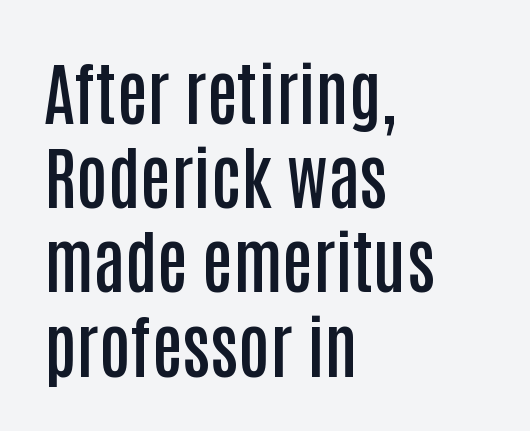
The image shows 69 px semibold, condensed sans-serif type, upright; set left-aligned, line spacing 1.22x, normal letter spacing, not underlined; low stroke contrast and a large x-height.
